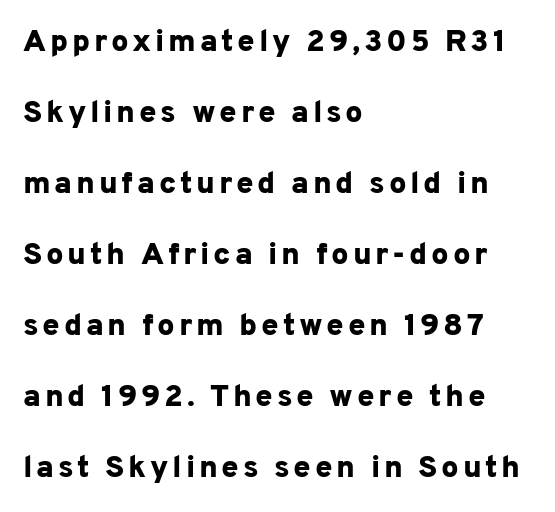
Tall strokes in this sample are plumb rather than angled. The passage shown is not underscored anywhere. Do the characters align in a grid? No, the font is proportional. The rendering anchors every line to the left-hand side.
